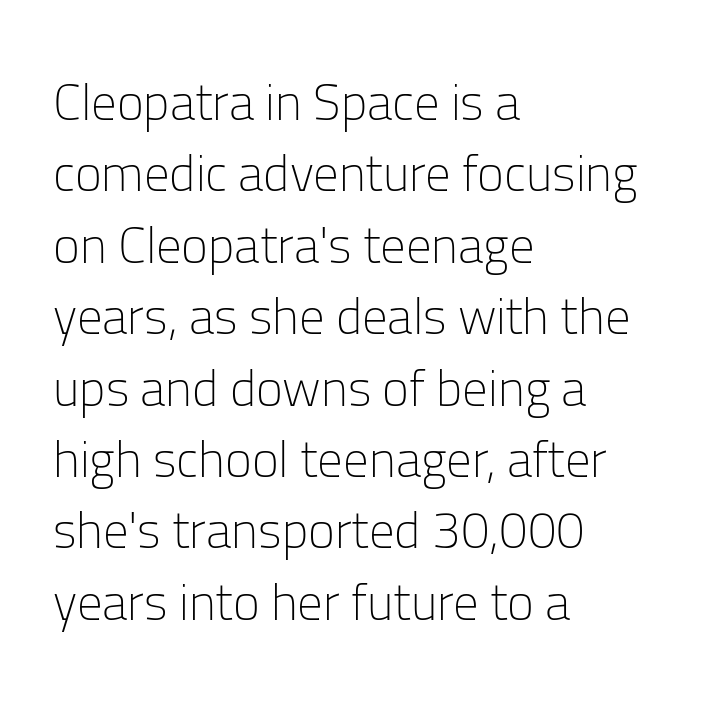
The rows are spaced the way most documents space them. Serif or sans? Sans — the stroke terminals are bare. Does extra space separate the letters? No, they use regular spacing. Heaviness? Minimal to ordinary, like unemphasized prose. The paragraph has a hard left edge and a soft right edge.
